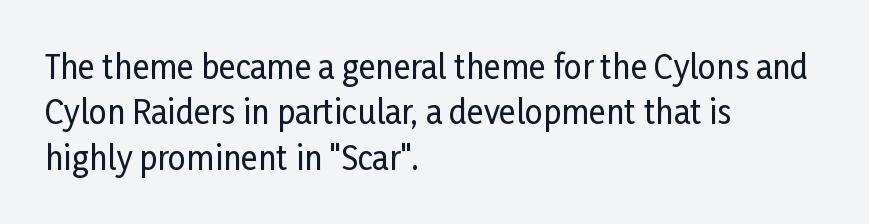
Q: Is the text italic (slanted)? A: No, it is upright.
Q: Is the typeface a serif or a sans-serif typeface? A: Sans-serif.
Q: Is the text underlined? A: No.
Q: How is the paragraph aligned? A: Left-aligned.
Q: Is the spacing between letters normal or unusually wide? A: Normal.
Q: Is the spacing between lines tight, normal or loose? A: Normal.
Q: Width (condensed, normal, or wide)? A: Condensed.
Q: Stroke contrast? A: Low.
Q: x-height? A: Medium.
Q: Monospaced? A: No.
